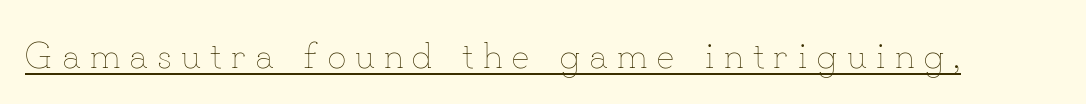
Emphasis is given by a line drawn under the lettering. A typesetter would call this proportional, since set widths differ per character. Loose tracking; the words dissolve into strings of separated letters. Vertical stems look standard width or narrower in stroke. Characters remain perfectly vertical along every line.
